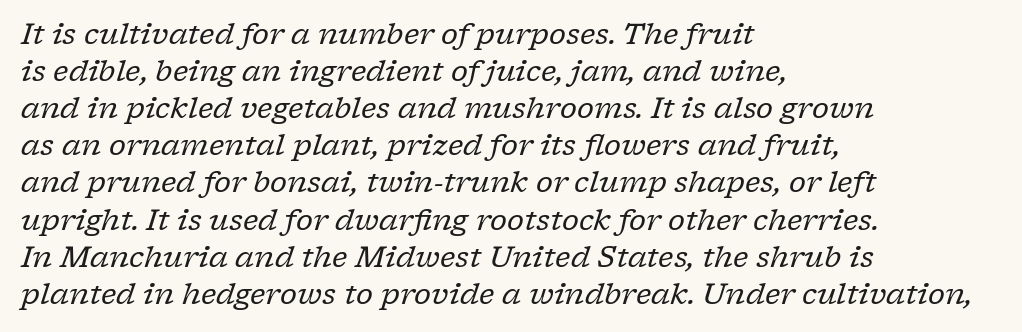
{"serif": "yes", "italic": "yes", "lean": "right", "slant_degrees": 17, "bold": "no", "weight": "regular", "width": "normal", "stroke_contrast": "low", "x_height": "medium", "monospaced": "no", "underline": "no", "align": "left", "line_spacing": "normal", "line_spacing_ratio": 1.28, "letter_spacing": "normal", "letter_spacing_em": 0.0, "glyph_px": 29}
